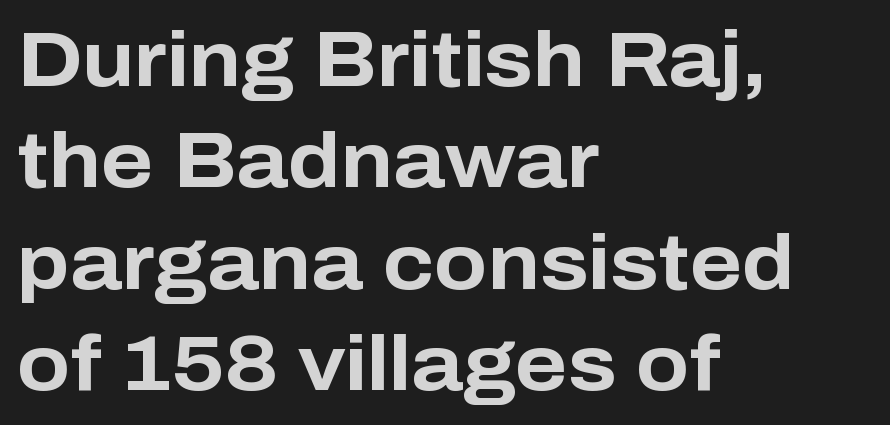
The image shows 78 px bold sans-serif type, upright; set left-aligned, normal line spacing (1.3x), normal letter spacing, not underlined; low stroke contrast and a medium x-height.
